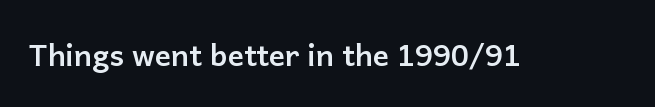
Thick stems and heavy bowls — unmistakably bold. The glyphs in this specimen are sans serif. Underline: absent. No italicization has been applied; the sample stays upright. The face used here is proportionally spaced, like ordinary book or web type. You could call the tracking neutral — neither tight nor loose.
